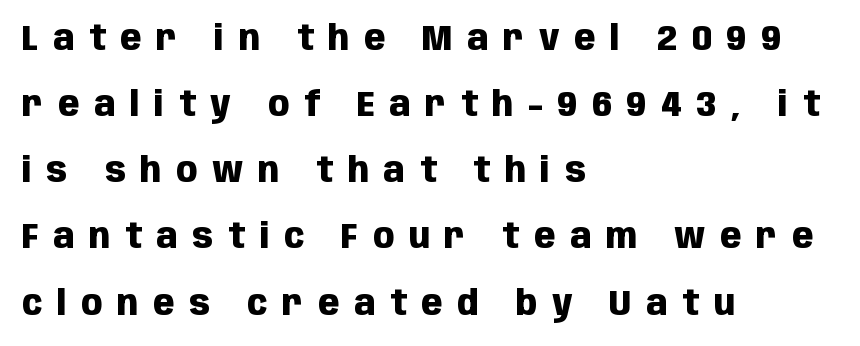
Q: Is the text bold? A: Yes.
Q: Is the text italic (slanted)? A: No, it is upright.
Q: Is the typeface a serif or a sans-serif typeface? A: Sans-serif.
Q: Is the text underlined? A: No.
Q: How is the paragraph aligned? A: Left-aligned.
Q: Is the spacing between letters normal or unusually wide? A: Unusually wide.
Q: Width (condensed, normal, or wide)? A: Condensed.
Q: Stroke contrast? A: Low.
Q: x-height? A: Large.
Q: Monospaced? A: No.
